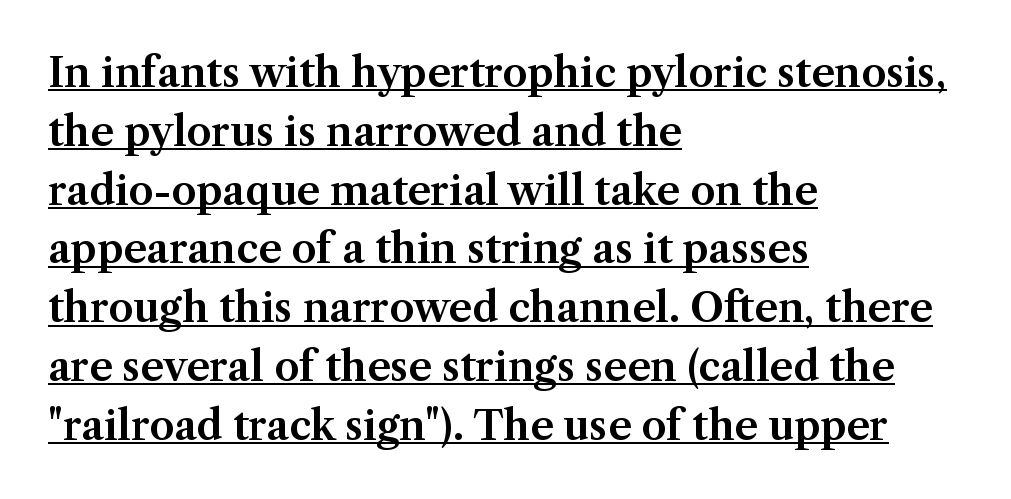
Q: Is the text italic (slanted)? A: No, it is upright.
Q: Is the typeface a serif or a sans-serif typeface? A: Serif.
Q: Is the text underlined? A: Yes.
Q: How is the paragraph aligned? A: Left-aligned.
Q: Is the spacing between letters normal or unusually wide? A: Normal.
Q: Is the spacing between lines tight, normal or loose? A: Normal.
Q: Width (condensed, normal, or wide)? A: Normal.
Q: Stroke contrast? A: Medium.
Q: x-height? A: Medium.
Q: Monospaced? A: No.
